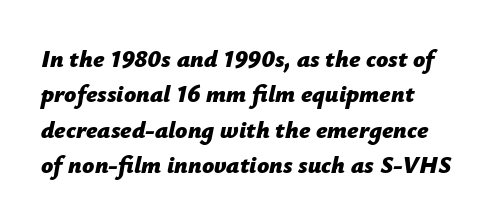
{"italic": "yes", "lean": "right", "slant_degrees": 12, "bold": "yes", "underline": "no", "line_spacing": "normal", "line_spacing_ratio": 1.47, "letter_spacing": "normal", "letter_spacing_em": 0.0, "glyph_px": 24}
